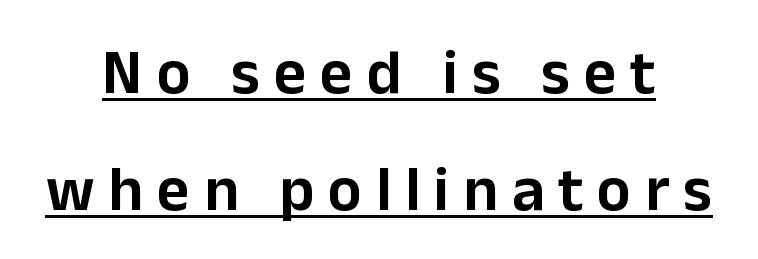
The image shows 63 px sans-serif type, upright; set centered, line spacing 1.85x, unusually wide letter spacing (+0.22 em), underlined; low stroke contrast and a medium x-height.
